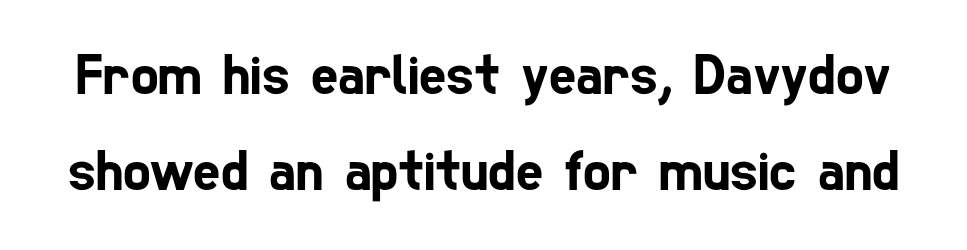
Nope, no serifs anywhere on these letters. In terms of letterspacing, this is plain default setting. Type without underlining. Each letter keeps its own natural width here, so spacing adapts to shape.
